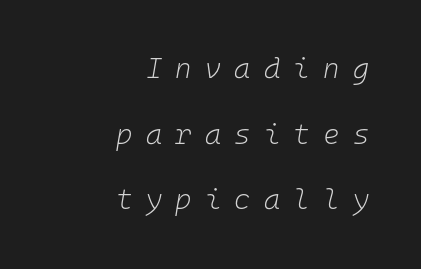
Q: Is the text bold? A: No.
Q: Is the text italic (slanted)? A: Yes, it leans right by about 10 degrees.
Q: Is the text underlined? A: No.
Q: How is the paragraph aligned? A: Right-aligned.
Q: Is the spacing between letters normal or unusually wide? A: Unusually wide.
Q: Is the spacing between lines tight, normal or loose? A: Loose.
Q: Width (condensed, normal, or wide)? A: Normal.
Q: Stroke contrast? A: Low.
Q: x-height? A: Medium.
Q: Monospaced? A: Yes.
